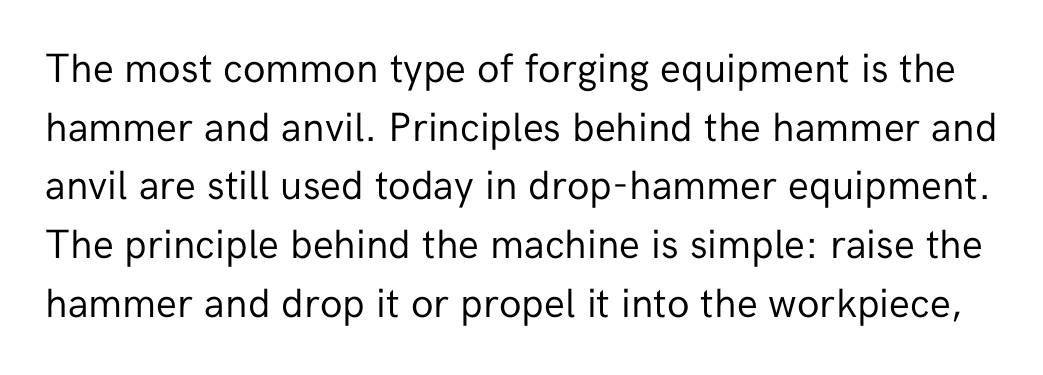
The gaps between neighbouring characters are ordinary and unremarkable. Every character sits straight up, as roman type does. The lines sit at an ordinary, default distance from one another. Serifs: no, the terminals of the letterforms are clean. A light-to-regular cut is what we see here.
